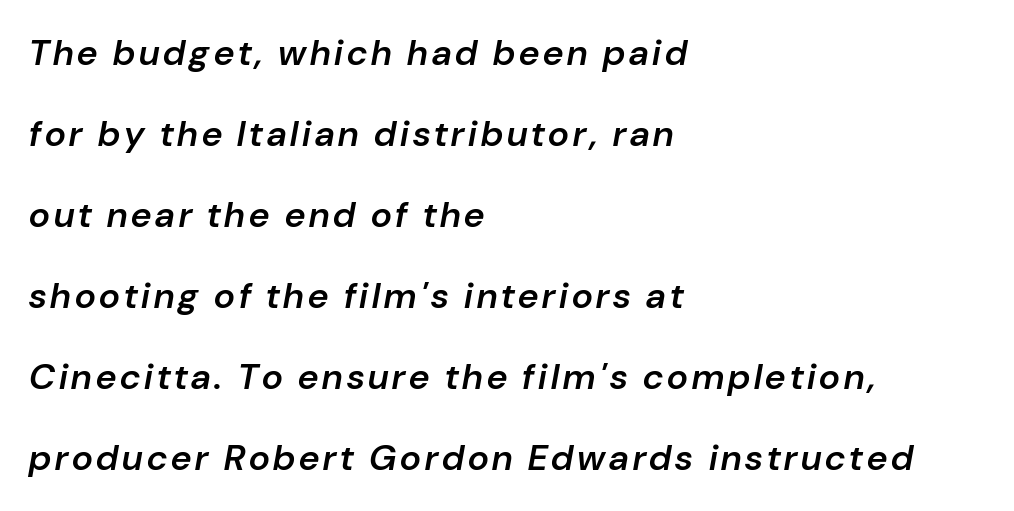
The image shows 36 px semibold type, italic (leaning right); set left-aligned, loose line spacing (2.25x), not underlined; low stroke contrast and a medium x-height.
